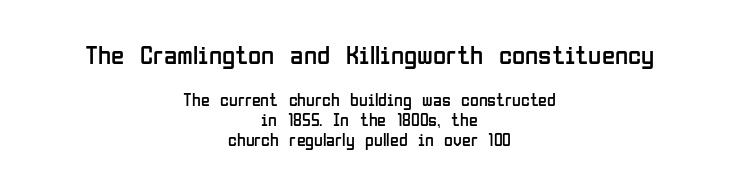
Caption: upper text group enlarged, lower text group reduced. Summary of weight: not heavy and not bold. Notice how the passage keeps no hard edge, just a central spine. Bare-footed words on every line.
